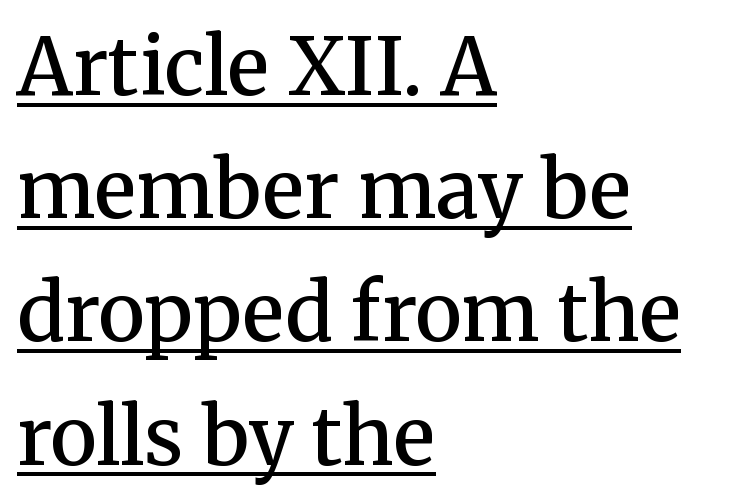
Little horizontal feet cap the strokes, marking this as serif type. One glance says typical: line gaps are just what's usual. The typesetter has applied underlining to the passage shown. The lettering stays uniformly vertical, giving the passage a roman look. How are the letters spaced? Ordinarily, with no added tracking.
